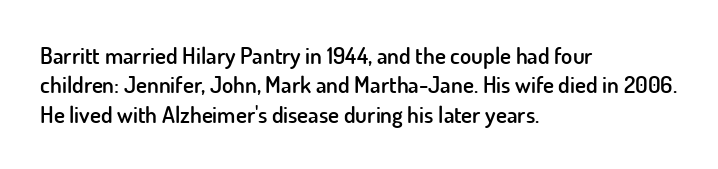
Q: Is the text bold? A: Semi-bold.
Q: Is the text italic (slanted)? A: No, it is upright.
Q: Is the text underlined? A: No.
Q: How is the paragraph aligned? A: Left-aligned.
Q: Is the spacing between letters normal or unusually wide? A: Normal.
Q: Is the spacing between lines tight, normal or loose? A: Normal.
